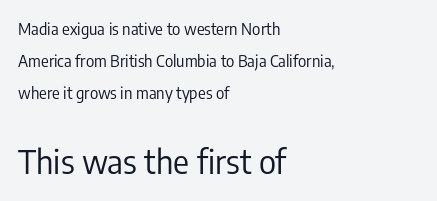
The rendering keeps characters at their native spacing. Underline: absent. The weight would be labelled regular, book, light, or lighter still. Short and long lines alike share a common starting point at left.
